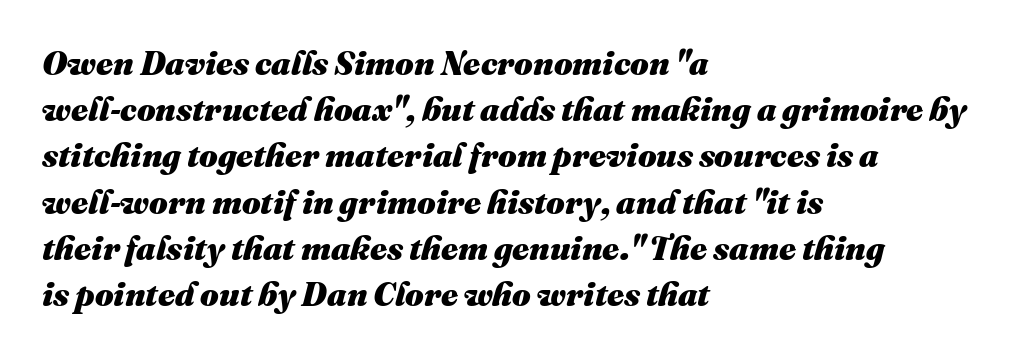
The image shows 33 px heavy type, italic (leaning right); set left-aligned, normal line spacing (1.4x), normal letter spacing, not underlined; medium stroke contrast and a medium x-height.
